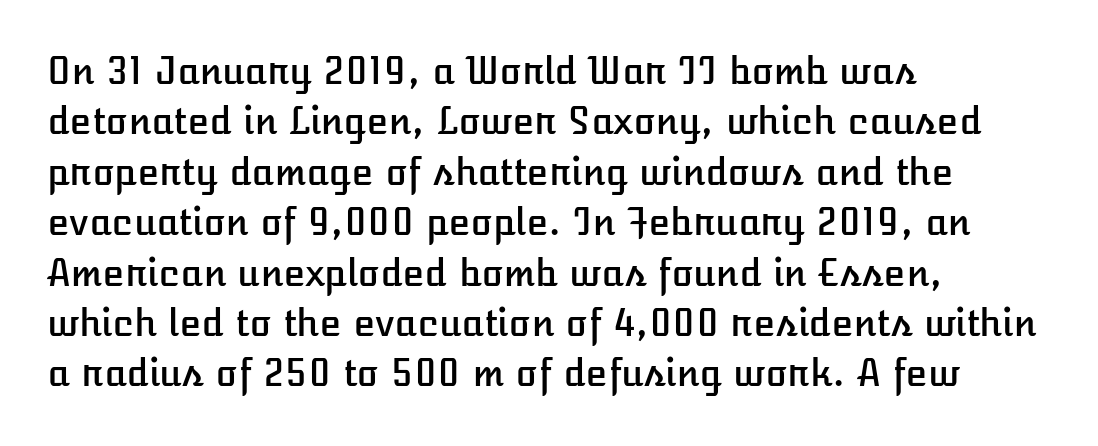
Is this a fixed-width face? No — the glyphs have proportional, varying widths. This sample keeps an unexceptional amount of space between lines. Plain, unruled lines of type. These lines stack with their left ends in a neat column. Each word holds together tightly as a unit, with standard inter-letter gaps.
